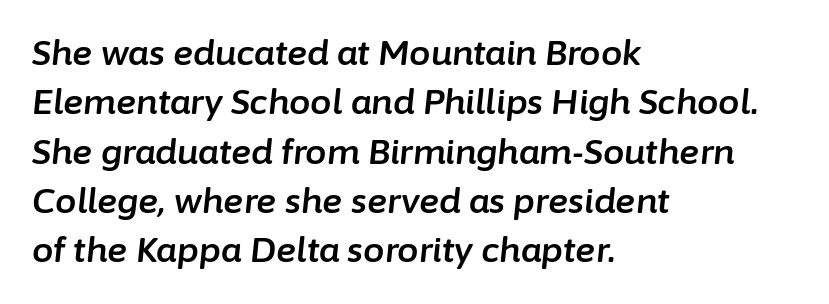
{"italic": "yes", "lean": "right", "slant_degrees": 6, "width": "normal", "stroke_contrast": "low", "x_height": "medium", "monospaced": "no", "underline": "no", "align": "left", "line_spacing": "normal", "line_spacing_ratio": 1.45, "letter_spacing": "normal", "letter_spacing_em": 0.0, "glyph_px": 34}
